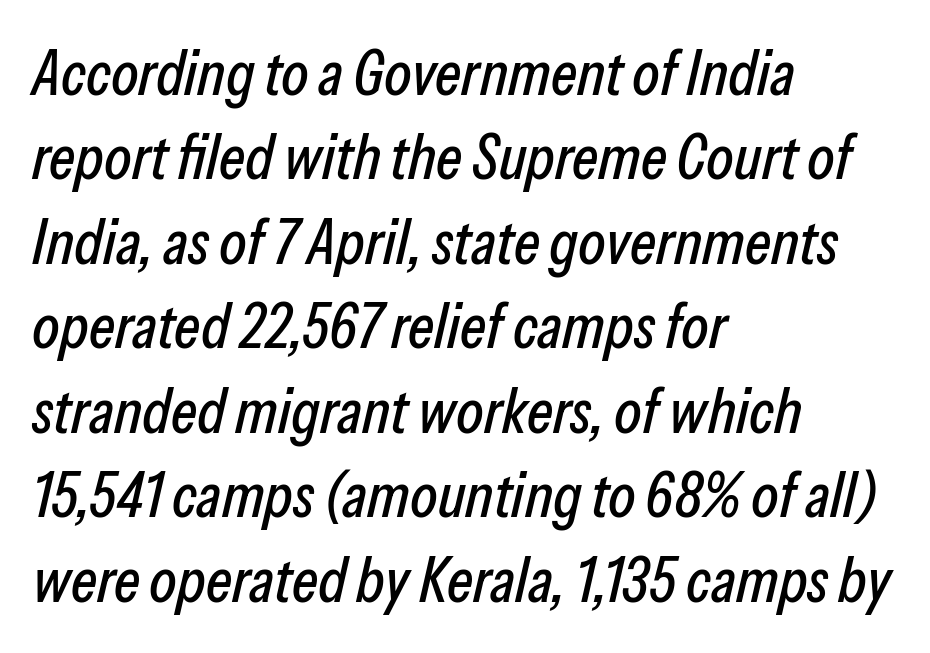
{"italic": "yes", "lean": "right", "slant_degrees": 13, "width": "condensed", "stroke_contrast": "low", "x_height": "medium", "monospaced": "no", "underline": "no", "align": "left", "line_spacing": "normal", "line_spacing_ratio": 1.34, "letter_spacing": "normal", "letter_spacing_em": 0.0, "glyph_px": 63}
